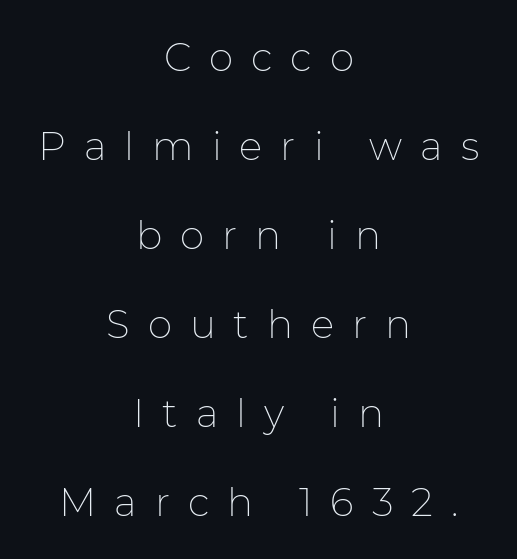
Visually the block forms a symmetrical silhouette, jagged on both flanks. Is this a sans? Yes — the strokes have no serifs. A typesetter would call this proportional, since set widths differ per character. The passage shown is not bold in any degree. Regarding leading, the lines here are spaced well apart. Unmarked baselines from the first word to the last.
